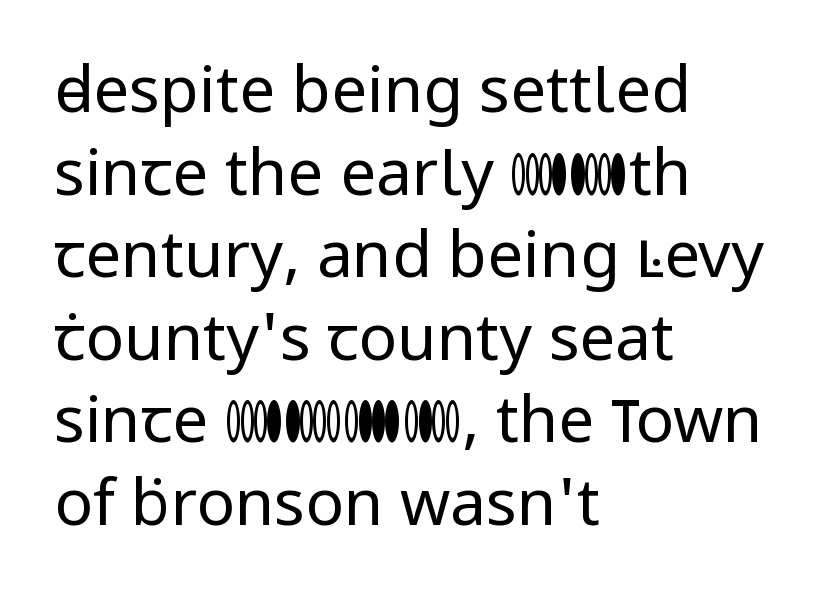
Q: Is the text bold? A: No.
Q: Is the text italic (slanted)? A: No, it is upright.
Q: Is the typeface a serif or a sans-serif typeface? A: Sans-serif.
Q: Is the text underlined? A: No.
Q: How is the paragraph aligned? A: Left-aligned.
Q: Is the spacing between letters normal or unusually wide? A: Normal.
Q: Is the spacing between lines tight, normal or loose? A: Normal.
Q: Width (condensed, normal, or wide)? A: Normal.
Q: Stroke contrast? A: Low.
Q: x-height? A: Medium.
Q: Monospaced? A: No.
